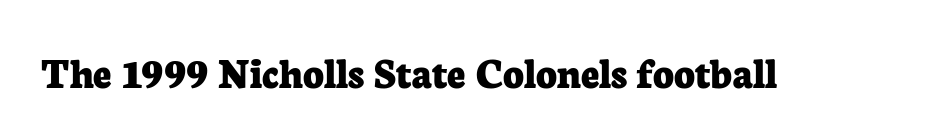
Short note: letters normally spaced. The words here are not underlined. The font's upright variant was chosen for this text. Chunky letters — that's bold for sure. Proportional: the letters do not fall into vertical columns. Observe the serifs anchoring each vertical stroke in this sample.
